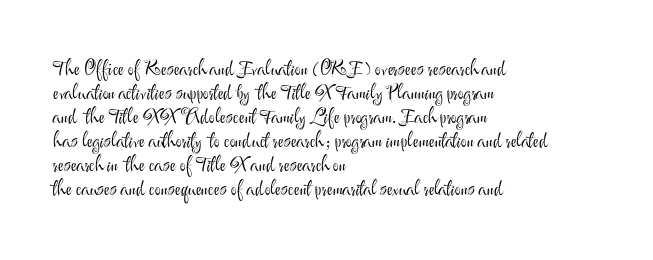
Descenders are the only things crossing below the line. Letters have the restrained weight of plain body copy at most. Where is the straight margin? On the left. Between one letter and the next there's only the usual sliver of space.
